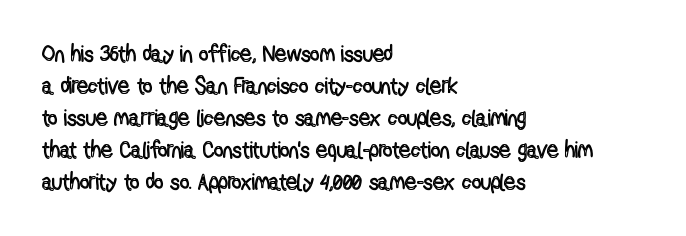
These lines are set flush left with a ragged right edge. Nope, not italic — everything's standing straight. Observe the ordinary spacing: letters are neighbours, not strangers. Vertically, the passage feels balanced, rows spaced as you'd expect. Has an underline been added? It has not.
